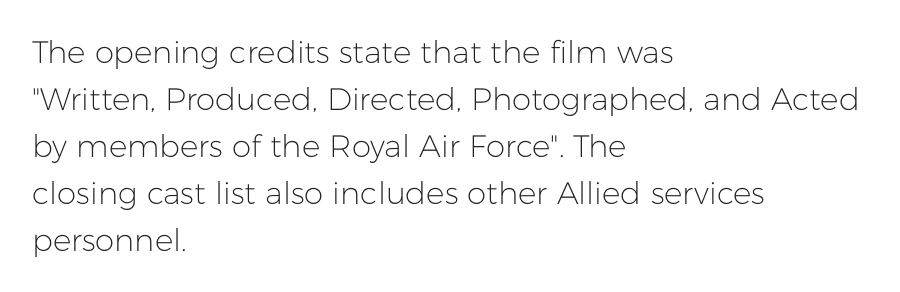
Q: Is the text bold? A: No.
Q: Is the text italic (slanted)? A: No, it is upright.
Q: Is the typeface a serif or a sans-serif typeface? A: Sans-serif.
Q: Is the text underlined? A: No.
Q: How is the paragraph aligned? A: Left-aligned.
Q: Is the spacing between letters normal or unusually wide? A: Normal.
Q: Is the spacing between lines tight, normal or loose? A: Normal.
Q: Width (condensed, normal, or wide)? A: Normal.
Q: Stroke contrast? A: Low.
Q: x-height? A: Medium.
Q: Monospaced? A: No.
